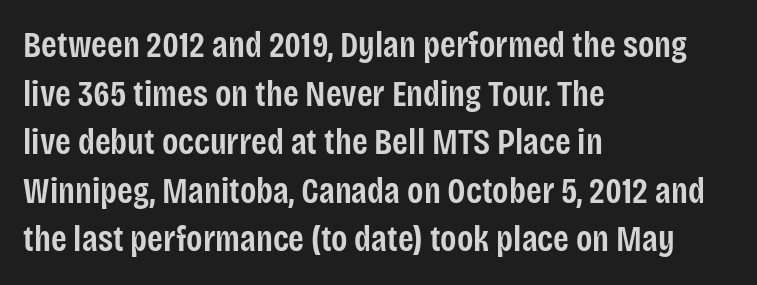
Anything drawn beneath the words? Only blank space. You can tell from the bare stems that sans-serif type was used. Caption: standard tracking, unaltered. The passage shown is typed in a proportional face where columns would drift. Italic? Not at all — the glyphs are vertical.
